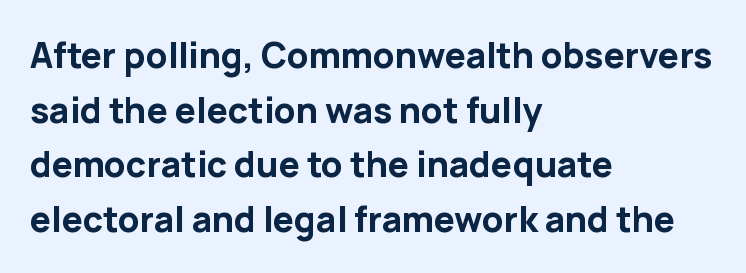
Students, this is bold: see how much ink each stroke carries. Type style note: lacks serifs. Quick note: interline space is typical. Just letters on the line, the space beneath them empty. Between one letter and the next there's only the usual sliver of space. This sample has the flowing, uneven cadence of proportional lettering.
